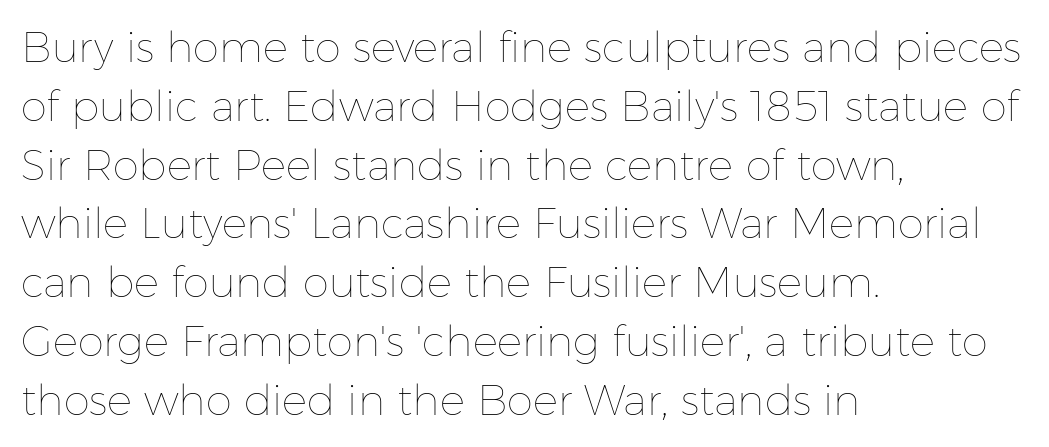
The image shows 42 px thin type, upright; set left-aligned, normal line spacing (1.4x), normal letter spacing, not underlined; low stroke contrast and a medium x-height.
